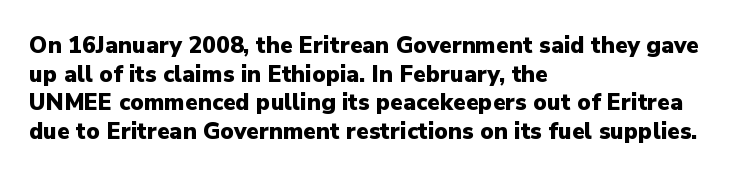
The image shows 23 px bold type, upright; set left-aligned, line spacing 1.24x, normal letter spacing, not underlined.
